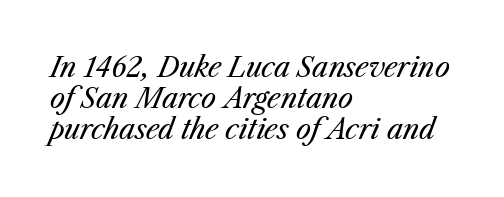
The passage shown has conventional tracking throughout. Caption: multi-line text, flush left, ragged right. The weight would be labelled regular, book, light, or lighter still. Every character sits at an angle, as italics do.
